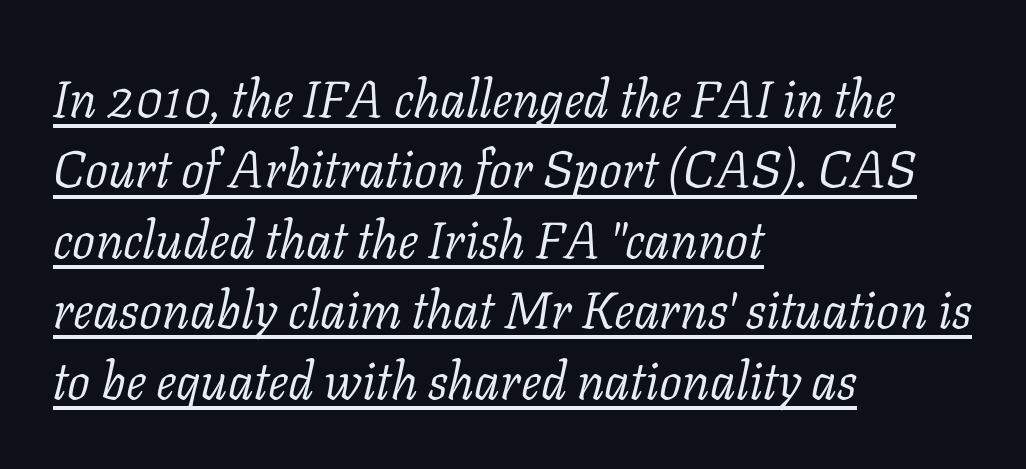
Is this a heavy cut? Hardly; it is regular or lighter. All the whitespace from short lines collects on the right. Rendered with sloped, italic letterforms. This sample uses a serif face. Vertical spacing — default. The face used here is proportionally spaced, like ordinary book or web type.
